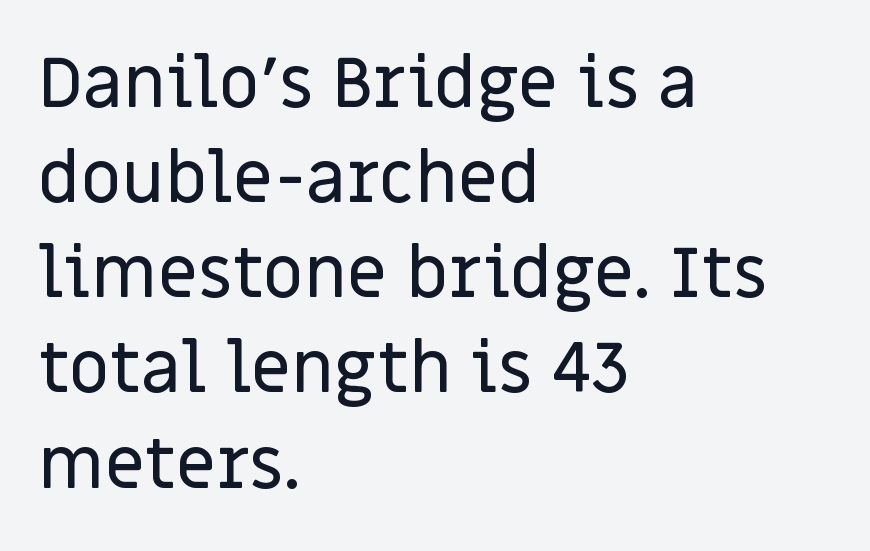
Q: Is the text italic (slanted)? A: No, it is upright.
Q: Is the typeface a serif or a sans-serif typeface? A: Sans-serif.
Q: Is the text underlined? A: No.
Q: How is the paragraph aligned? A: Left-aligned.
Q: Is the spacing between letters normal or unusually wide? A: Normal.
Q: Is the spacing between lines tight, normal or loose? A: Normal.
Q: Width (condensed, normal, or wide)? A: Normal.
Q: Stroke contrast? A: Low.
Q: x-height? A: Large.
Q: Monospaced? A: No.
